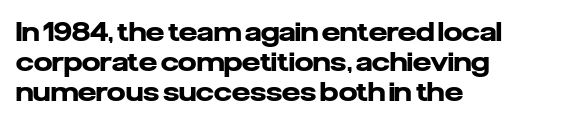
The image shows 26 px bold type, upright; set left-aligned, tight line spacing (1.15x), normal letter spacing, not underlined.
